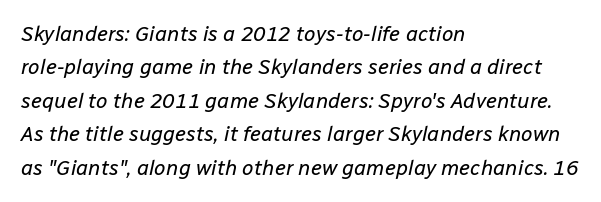
Leading matches the norm, producing a regular column. The face used here is rendered with its standard letterfit. Where is the straight margin? On the left. Underline: absent. Think standard paragraph weight, or any step lighter than that. Posture: slanted.
